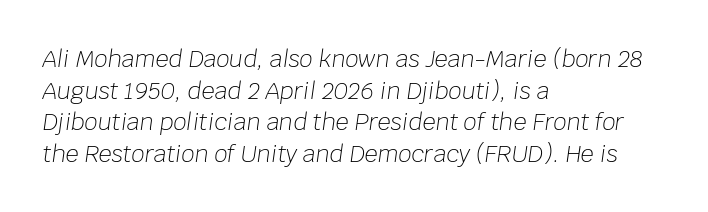
{"italic": "yes", "lean": "right", "slant_degrees": 8, "bold": "no", "underline": "no", "align": "left", "line_spacing": "normal", "line_spacing_ratio": 1.37, "letter_spacing": "normal", "letter_spacing_em": 0.0, "glyph_px": 23}
